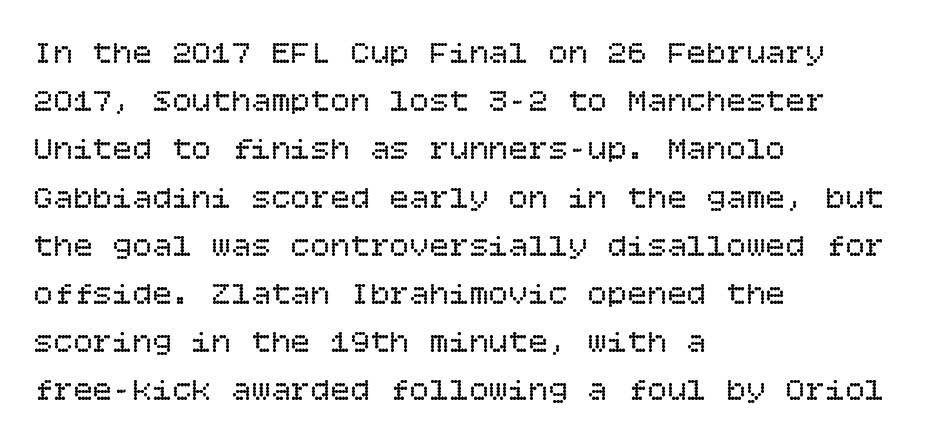
Is there any slant? The stems are plumb. Notice how descenders clear the ascenders below comfortably — that's standard leading. Nothing heavy about these letters — not bold at all. Students, note that the glyphs here touch the page at normal intervals.
